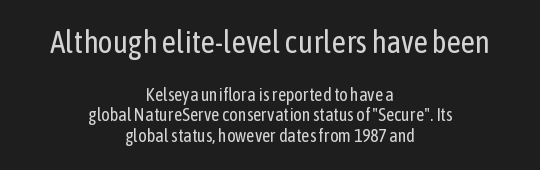
{"serif": "no", "italic": "no", "bold": "no", "weight": "regular", "width": "condensed", "stroke_contrast": "low", "x_height": "medium", "monospaced": "no", "underline": "no", "align": "center", "line_spacing": "tight", "line_spacing_ratio": 1.13, "letter_spacing": "normal", "letter_spacing_em": 0.0, "larger_block": "first", "size_ratio": 1.72, "glyph_px": 31}
